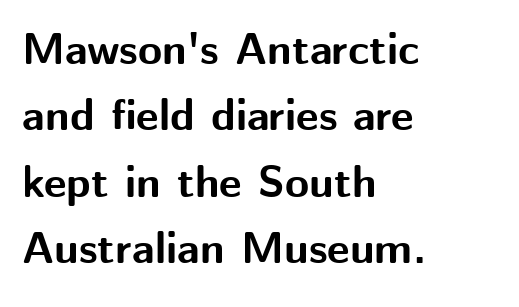
The image shows 44 px bold sans-serif type, upright; set left-aligned, normal line spacing (1.51x), normal letter spacing, not underlined; medium stroke contrast and a medium x-height.
